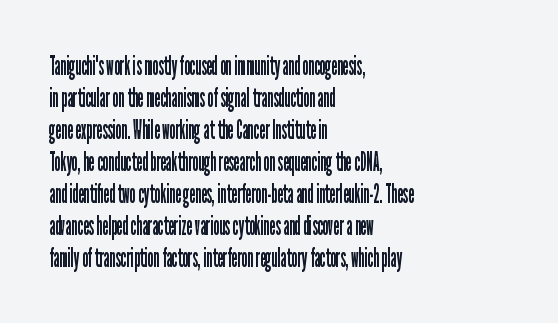
The passage shown is not underscored anywhere. Words appear dense and cohesive because spacing is normal. Alignment: flush left. Unlike italic type, these characters show no tilt at all.
